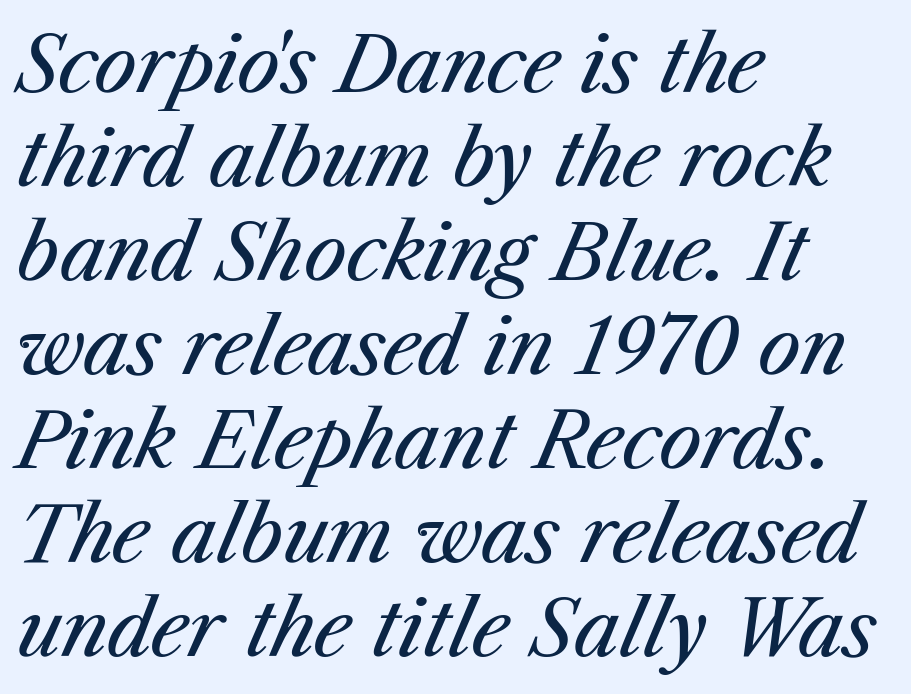
{"italic": "yes", "lean": "right", "slant_degrees": 23, "bold": "no", "weight": "regular", "width": "normal", "stroke_contrast": "medium", "x_height": "medium", "monospaced": "no", "underline": "no", "align": "left", "line_spacing_ratio": 1.22, "letter_spacing": "normal", "letter_spacing_em": 0.0, "glyph_px": 77}
